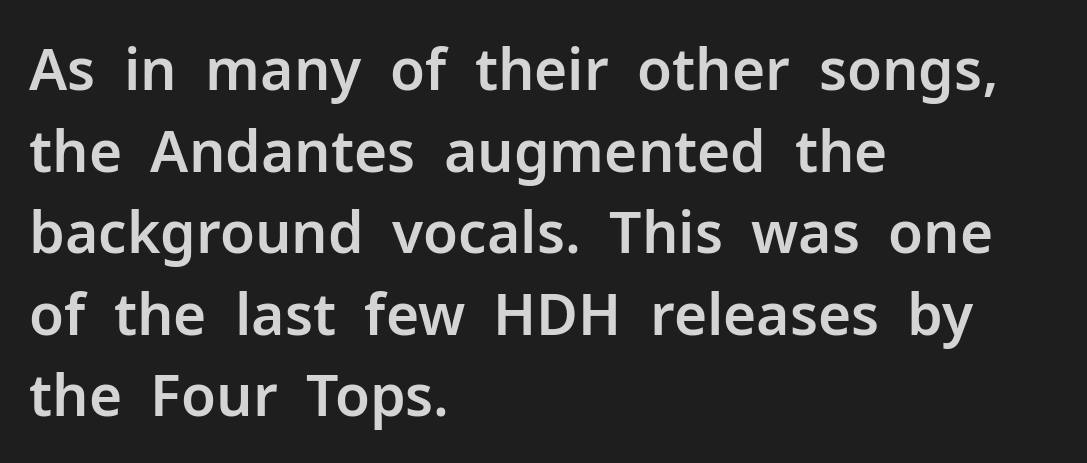
{"serif": "no", "italic": "no", "width": "normal", "stroke_contrast": "low", "x_height": "medium", "monospaced": "no", "underline": "no", "align": "left", "line_spacing": "normal", "line_spacing_ratio": 1.43, "letter_spacing": "normal", "letter_spacing_em": 0.0, "glyph_px": 57}
